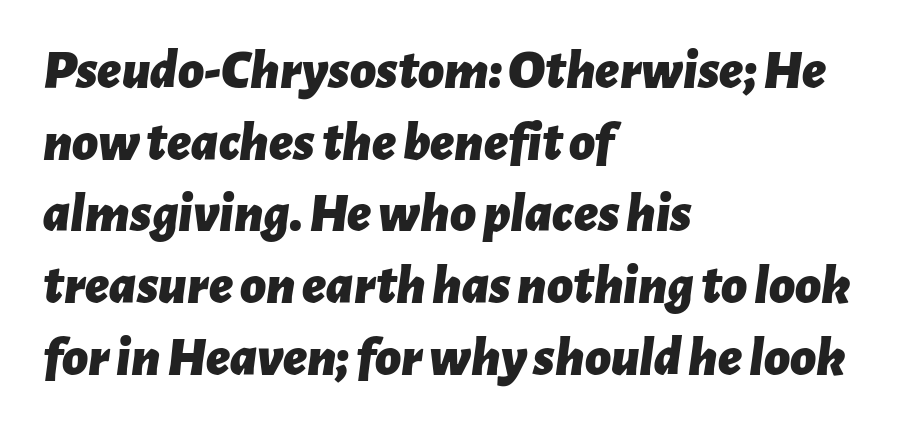
Q: Is the text bold? A: Yes.
Q: Is the text italic (slanted)? A: Yes, it leans right by about 7 degrees.
Q: Is the text underlined? A: No.
Q: How is the paragraph aligned? A: Left-aligned.
Q: Is the spacing between letters normal or unusually wide? A: Normal.
Q: Is the spacing between lines tight, normal or loose? A: Normal.
Q: Width (condensed, normal, or wide)? A: Normal.
Q: Stroke contrast? A: Low.
Q: x-height? A: Medium.
Q: Monospaced? A: No.
